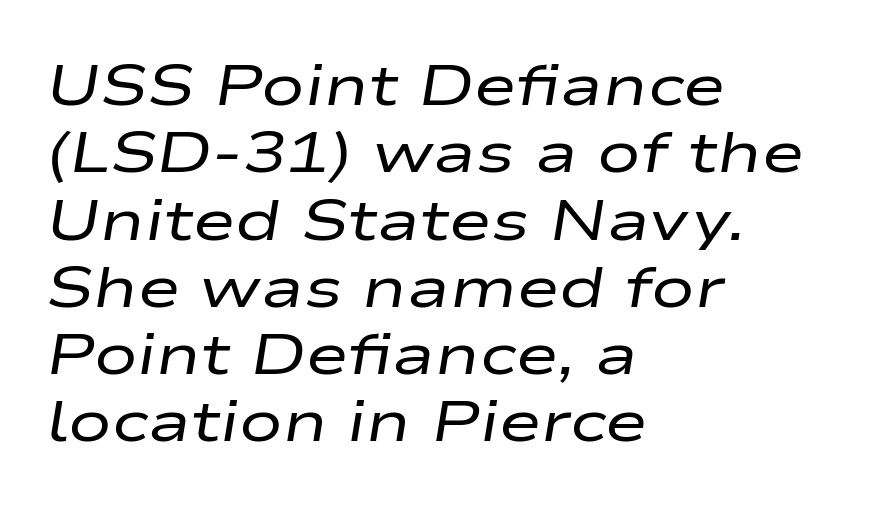
The image shows 58 px regular-weight, wide type, italic (leaning right); set left-aligned, line spacing 1.16x, normal letter spacing, not underlined; low stroke contrast and a medium x-height.
